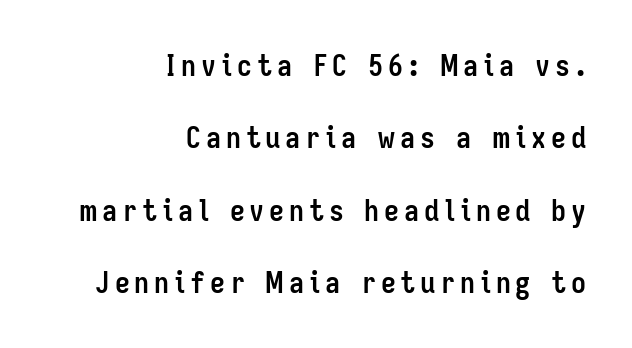
{"serif": "no", "italic": "no", "bold": "yes", "weight": "semibold", "width": "condensed", "stroke_contrast": "low", "x_height": "medium", "monospaced": "no", "underline": "no", "align": "right", "line_spacing": "loose", "line_spacing_ratio": 2.41, "glyph_px": 30}
